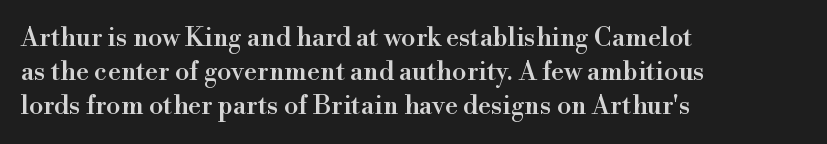
{"italic": "no", "underline": "no", "align": "left", "line_spacing": "normal", "line_spacing_ratio": 1.3, "letter_spacing": "normal", "letter_spacing_em": 0.0, "glyph_px": 26}
